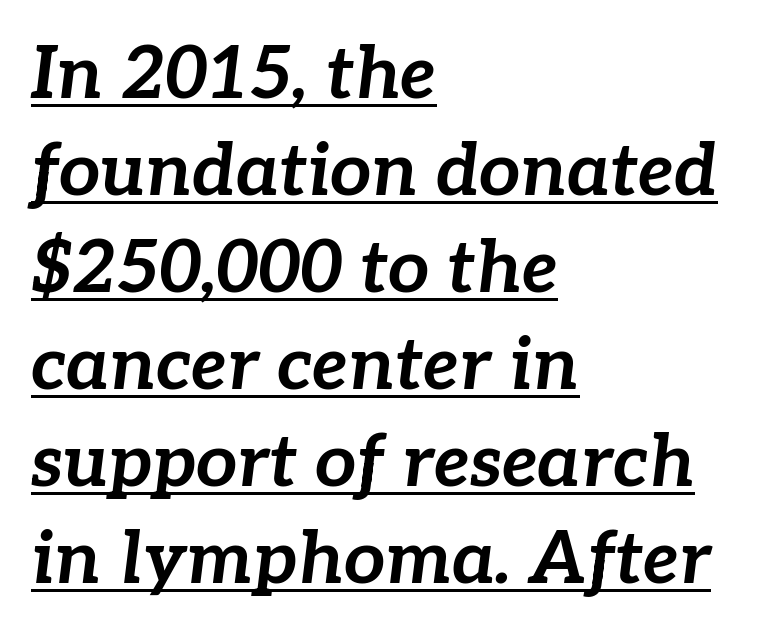
{"italic": "yes", "lean": "right", "slant_degrees": 7, "bold": "yes", "weight": "bold", "width": "normal", "stroke_contrast": "low", "x_height": "medium", "monospaced": "no", "underline": "yes", "align": "left", "line_spacing": "normal", "line_spacing_ratio": 1.33, "letter_spacing": "normal", "letter_spacing_em": 0.0, "glyph_px": 73}
